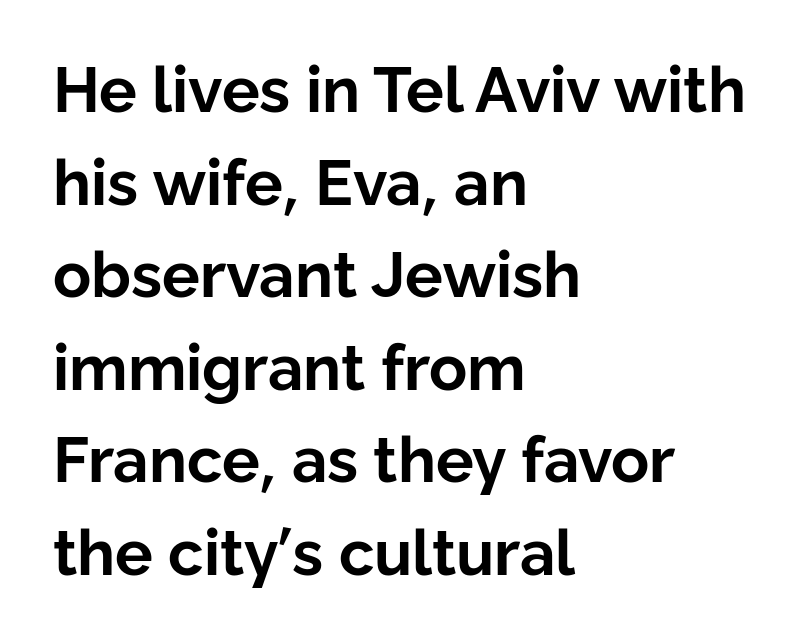
Does the leading feel generous? No, just average. The lettering stays uniformly vertical, giving the passage a roman look. Spacing verdict: proportional, widths tailored to each character. The typeface chosen for these lines omits serifs. The typesetter chose a ragged-right arrangement here. Compared with typical body copy, the letter spacing here is the same.
